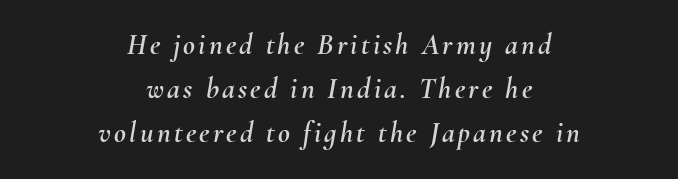
Which margin do the lines hug? Neither — every line sits in the middle. The typography opts for an oblique posture over an upright one. One glance says typical: line gaps are just what's usual. The foot of each line stays bare and open. Note the varied advance widths — an 'i' is clearly narrower than an 'm'.
